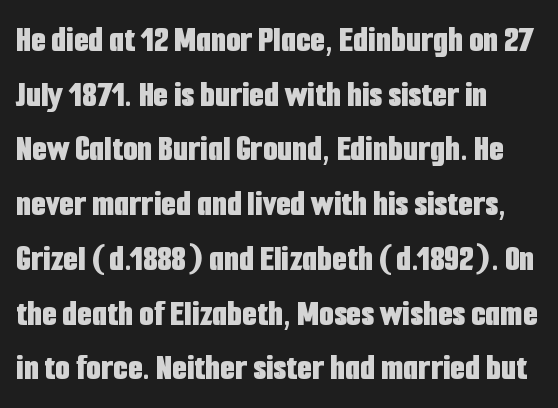
The image shows 38 px bold, condensed sans-serif type, upright; set left-aligned, normal line spacing (1.44x), normal letter spacing, not underlined; low stroke contrast and a medium x-height.
